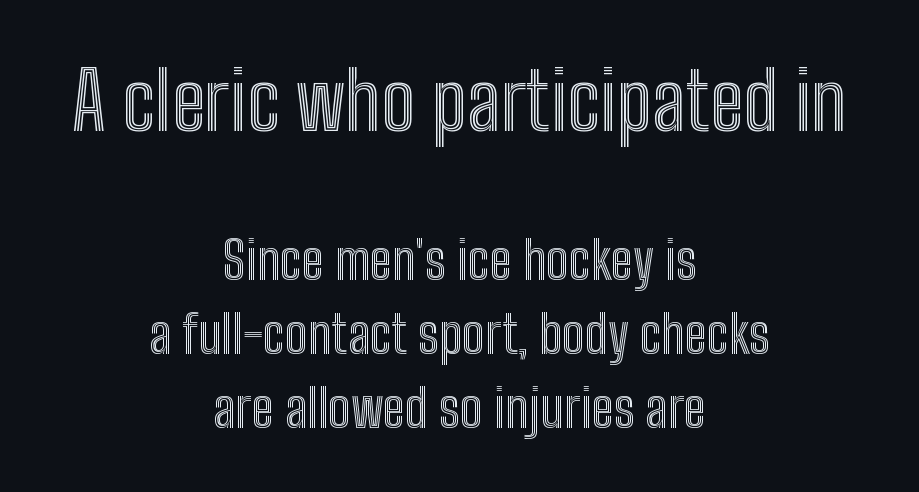
Q: Is the text italic (slanted)? A: No, it is upright.
Q: Is the text underlined? A: No.
Q: How is the paragraph aligned? A: Centered.
Q: Is the spacing between letters normal or unusually wide? A: Normal.
Q: Is the spacing between lines tight, normal or loose? A: Normal.
Q: Which block of text is set in a larger size, the first (top) or the second (bottom)? A: The first (top) one.
Q: Width (condensed, normal, or wide)? A: Condensed.
Q: x-height? A: Medium.
Q: Monospaced? A: No.
